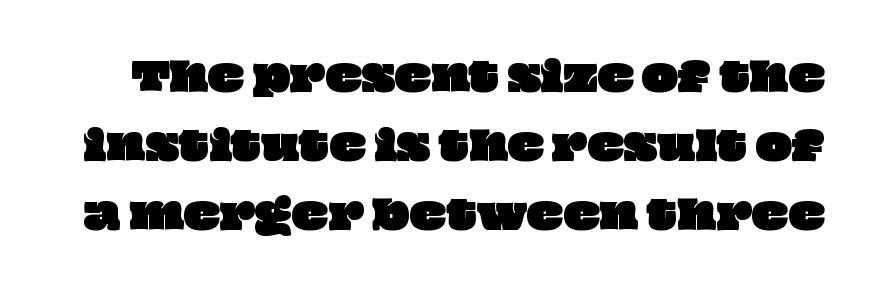
Q: Is the text underlined? A: No.
Q: Is the spacing between letters normal or unusually wide? A: Normal.
Q: Width (condensed, normal, or wide)? A: Wide.
Q: Stroke contrast? A: Low.
Q: x-height? A: Large.
Q: Monospaced? A: No.
